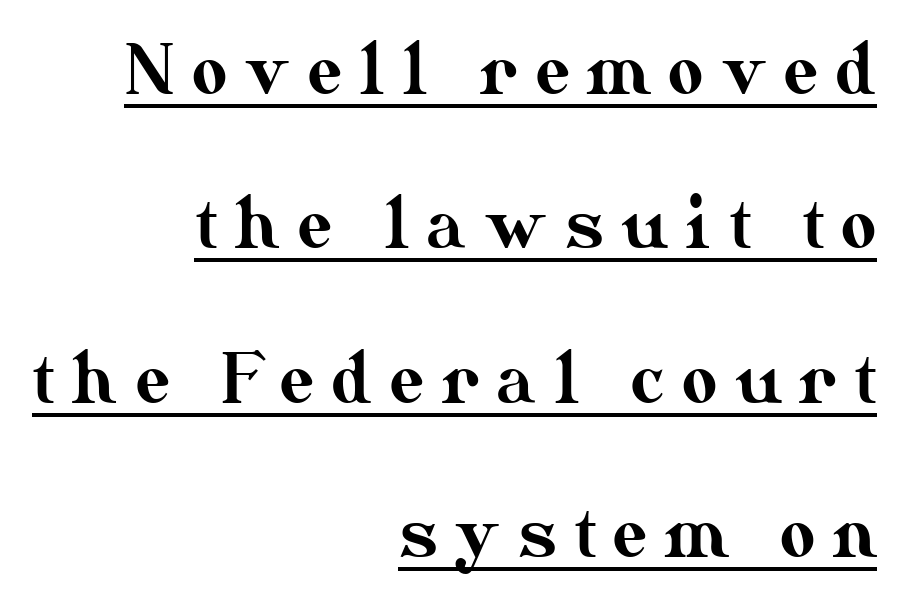
The image shows 68 px text type, upright; set right-aligned, loose line spacing (2.27x), unusually wide letter spacing (+0.26 em), underlined; medium stroke contrast and a small x-height.
